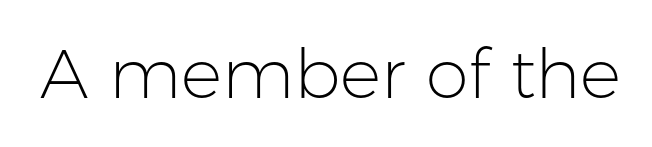
{"serif": "no", "italic": "no", "bold": "no", "weight": "light", "width": "normal", "stroke_contrast": "low", "x_height": "medium", "monospaced": "no", "underline": "no", "letter_spacing": "normal", "letter_spacing_em": 0.0, "glyph_px": 69}
